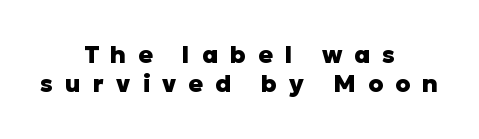
{"italic": "no", "bold": "yes", "underline": "no", "align": "center", "line_spacing_ratio": 1.21, "letter_spacing": "wide", "letter_spacing_em": 0.5, "glyph_px": 24}
